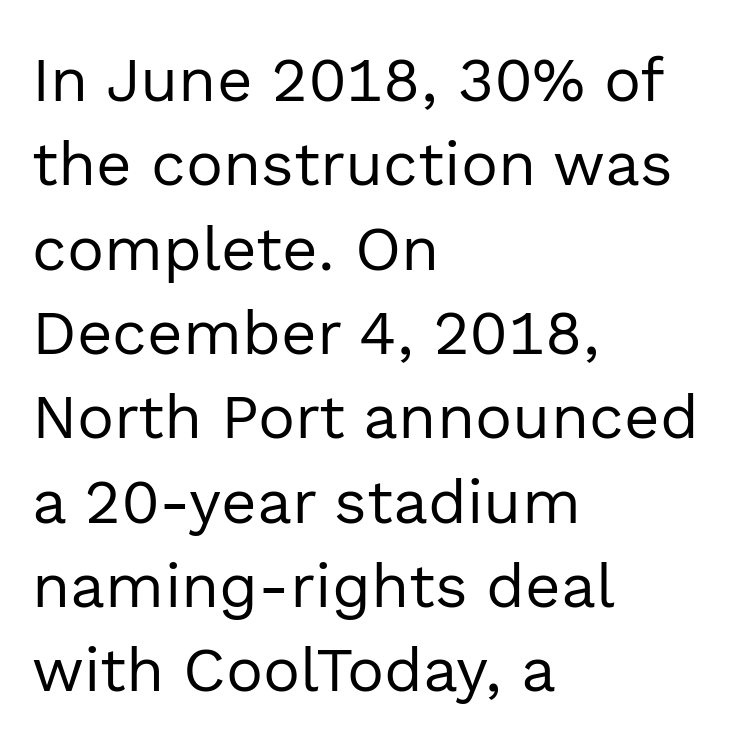
Q: Is the text bold? A: No.
Q: Is the text italic (slanted)? A: No, it is upright.
Q: Is the typeface a serif or a sans-serif typeface? A: Sans-serif.
Q: Is the text underlined? A: No.
Q: How is the paragraph aligned? A: Left-aligned.
Q: Is the spacing between letters normal or unusually wide? A: Normal.
Q: Is the spacing between lines tight, normal or loose? A: Normal.
Q: Width (condensed, normal, or wide)? A: Normal.
Q: x-height? A: Medium.
Q: Monospaced? A: No.
